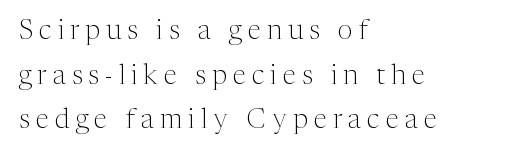
A quiet, ordinary-to-light weight characterises the typeface. Rule under the text: the space is simply empty. Compared with typical paragraphs, the rows here are spaced about the same. The gaps between neighbouring characters are conspicuously large. Left-aligned paragraph, ragged on the right. This sample uses an upright cut, with every glyph sitting square on the baseline.
